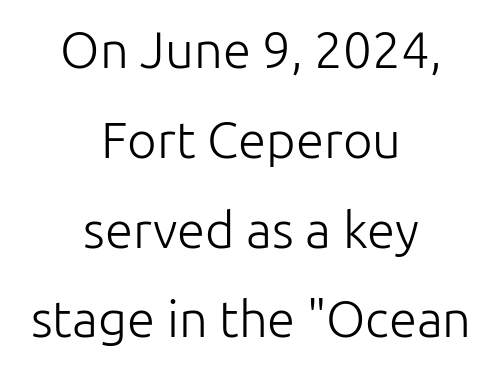
The image shows 51 px light sans-serif type, upright; set centered, line spacing 1.76x, normal letter spacing, not underlined; low stroke contrast and a medium x-height.
